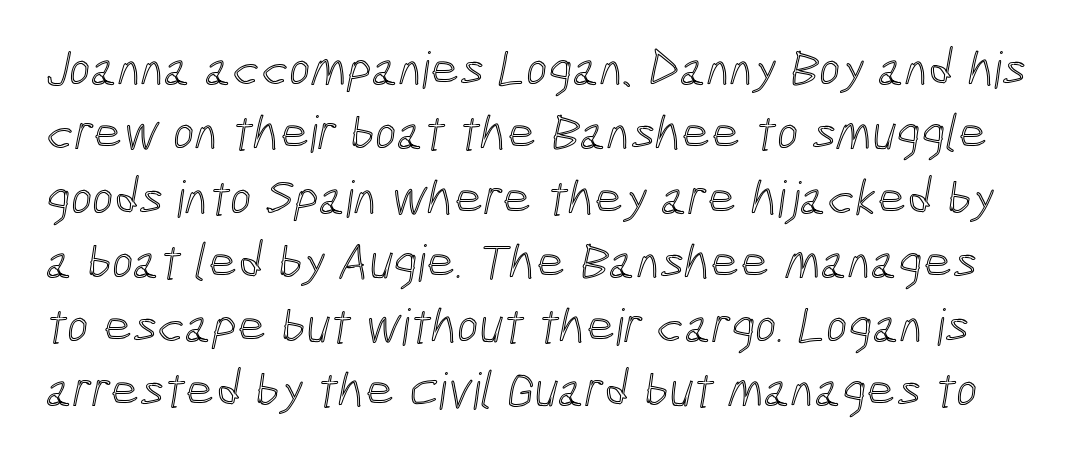
The letterforms sit shoulder to shoulder at normal distance. Compared with typical paragraphs, the rows here are spaced about the same. The letters advance in unequal steps, a hallmark of proportional type. This rendering features lettering with no underline.
